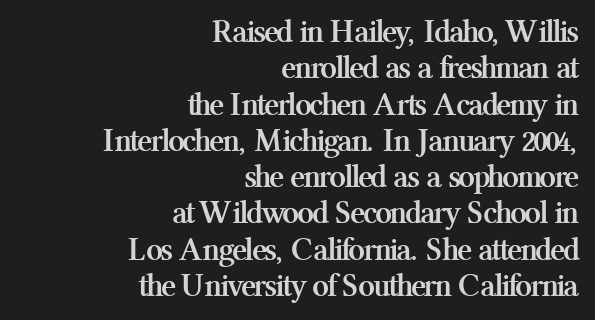
{"serif": "yes", "italic": "no", "bold": "yes", "weight": "semibold", "width": "normal", "stroke_contrast": "medium", "x_height": "medium", "monospaced": "no", "underline": "no", "align": "right", "line_spacing": "tight", "line_spacing_ratio": 1.1, "letter_spacing": "normal", "letter_spacing_em": 0.0, "glyph_px": 33}
